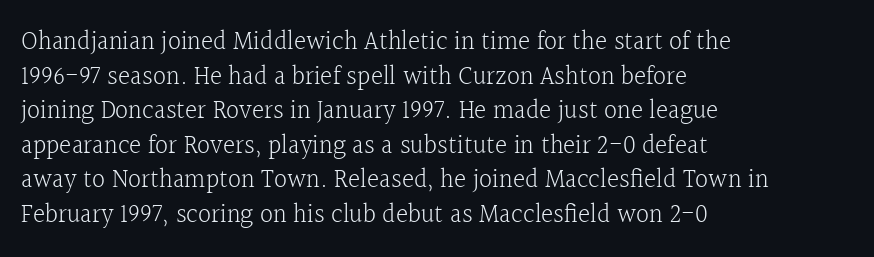
Q: Is the text bold? A: No.
Q: Is the text italic (slanted)? A: No, it is upright.
Q: Is the text underlined? A: No.
Q: How is the paragraph aligned? A: Left-aligned.
Q: Is the spacing between letters normal or unusually wide? A: Normal.
Q: Is the spacing between lines tight, normal or loose? A: Normal.
